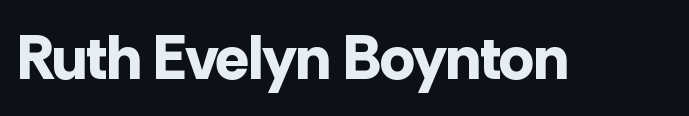
Q: Is the text bold? A: Yes.
Q: Is the text italic (slanted)? A: No, it is upright.
Q: Is the typeface a serif or a sans-serif typeface? A: Sans-serif.
Q: Is the text underlined? A: No.
Q: Is the spacing between letters normal or unusually wide? A: Normal.
Q: Width (condensed, normal, or wide)? A: Normal.
Q: Stroke contrast? A: Low.
Q: x-height? A: Medium.
Q: Monospaced? A: No.
